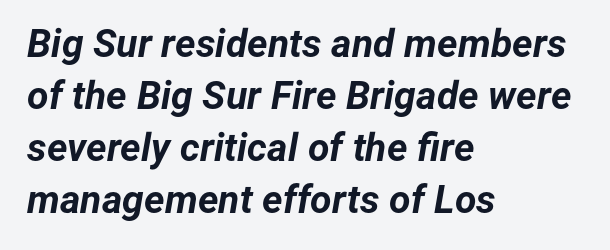
The image shows 39 px bold type, italic (leaning right); set left-aligned, normal line spacing (1.33x), normal letter spacing, not underlined; low stroke contrast and a medium x-height.
